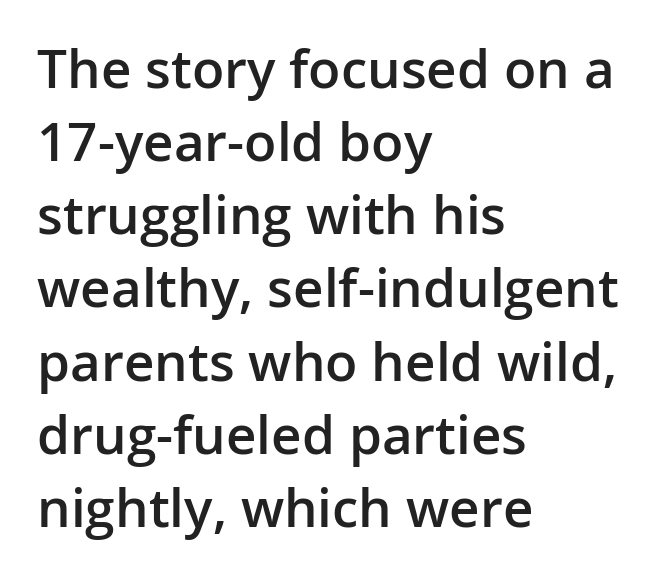
{"serif": "no", "italic": "no", "bold": "semi", "weight": "semibold", "width": "normal", "stroke_contrast": "low", "x_height": "medium", "monospaced": "no", "underline": "no", "align": "left", "line_spacing": "normal", "line_spacing_ratio": 1.38, "letter_spacing": "normal", "letter_spacing_em": 0.0, "glyph_px": 53}
